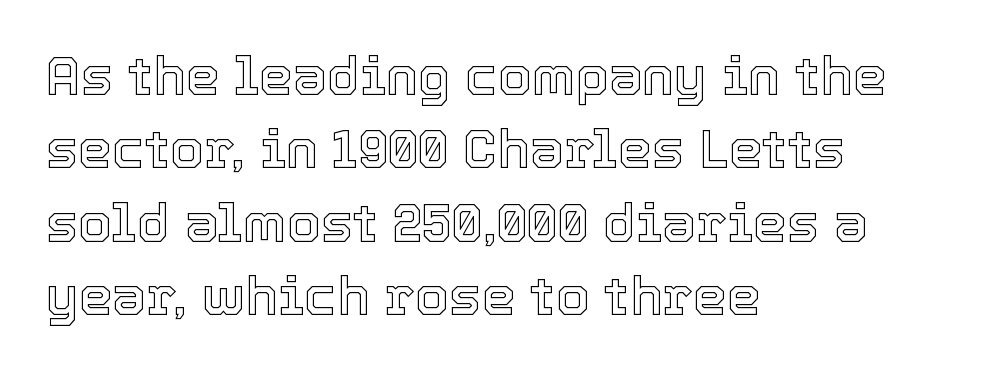
Q: Is the text italic (slanted)? A: No, it is upright.
Q: Is the text underlined? A: No.
Q: How is the paragraph aligned? A: Left-aligned.
Q: Is the spacing between letters normal or unusually wide? A: Normal.
Q: Is the spacing between lines tight, normal or loose? A: Normal.
Q: Width (condensed, normal, or wide)? A: Normal.
Q: x-height? A: Medium.
Q: Monospaced? A: No.
